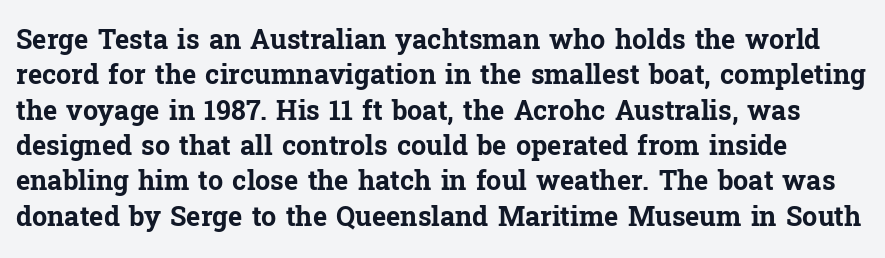
Q: Is the text bold? A: Yes.
Q: Is the text italic (slanted)? A: No, it is upright.
Q: Is the text underlined? A: No.
Q: Is the spacing between letters normal or unusually wide? A: Normal.
Q: Is the spacing between lines tight, normal or loose? A: Normal.
